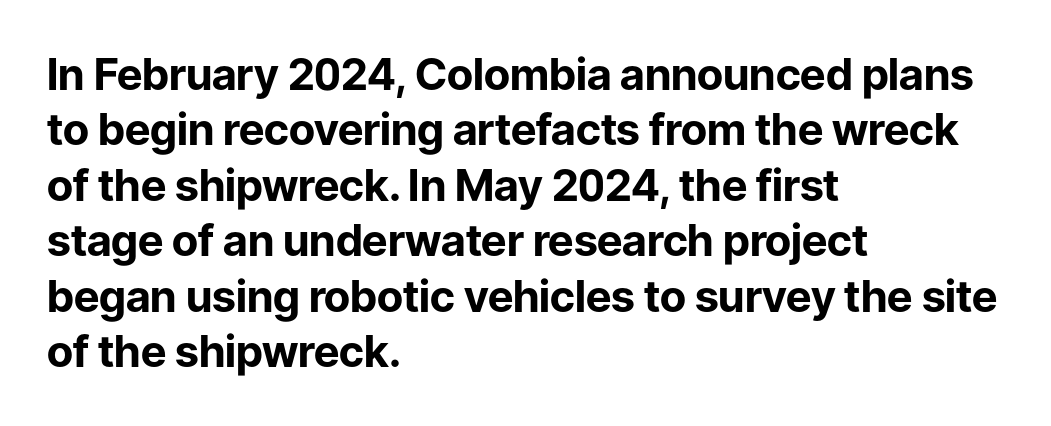
Q: Is the text bold? A: Yes.
Q: Is the text italic (slanted)? A: No, it is upright.
Q: Is the typeface a serif or a sans-serif typeface? A: Sans-serif.
Q: Is the text underlined? A: No.
Q: How is the paragraph aligned? A: Left-aligned.
Q: Is the spacing between letters normal or unusually wide? A: Normal.
Q: Is the spacing between lines tight, normal or loose? A: Normal.
Q: Width (condensed, normal, or wide)? A: Normal.
Q: Stroke contrast? A: Low.
Q: x-height? A: Medium.
Q: Monospaced? A: No.
